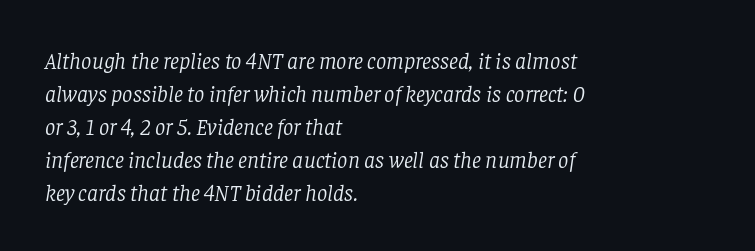
The image shows 23 px text type, italic (leaning right); set left-aligned, normal line spacing (1.43x), normal letter spacing, not underlined.
